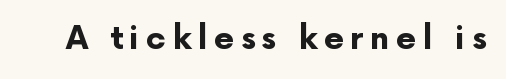
The image shows 32 px bold sans-serif type, upright; set unusually wide letter spacing (+0.2 em), not underlined; low stroke contrast and a medium x-height.
